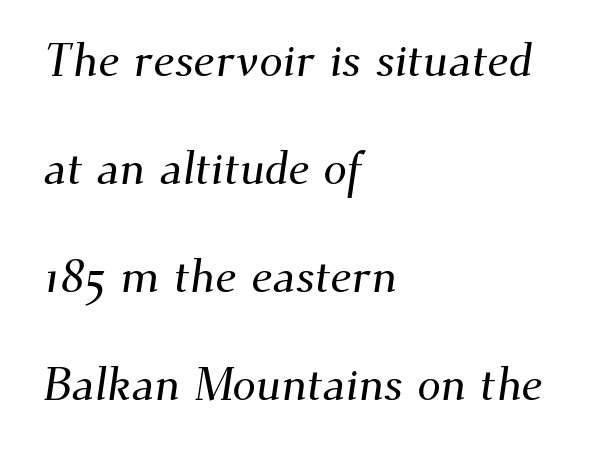
Q: Is the typeface a serif or a sans-serif typeface? A: Serif.
Q: Is the text underlined? A: No.
Q: How is the paragraph aligned? A: Left-aligned.
Q: Is the spacing between letters normal or unusually wide? A: Normal.
Q: Is the spacing between lines tight, normal or loose? A: Loose.
Q: Width (condensed, normal, or wide)? A: Normal.
Q: Stroke contrast? A: Medium.
Q: x-height? A: Small.
Q: Monospaced? A: No.
